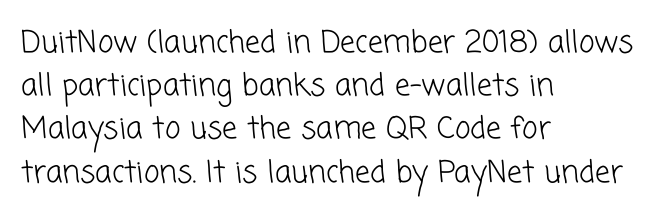
The image shows 30 px light sans-serif type; set left-aligned, normal line spacing (1.44x), normal letter spacing, not underlined; low stroke contrast and a medium x-height.
